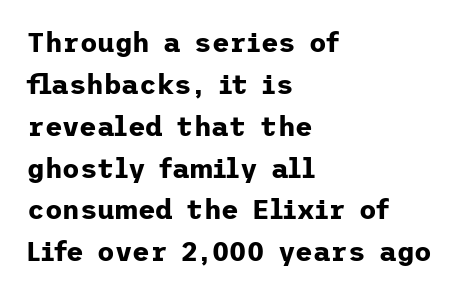
The image shows 27 px bold type, upright; set left-aligned, normal line spacing (1.55x), normal letter spacing, not underlined.
